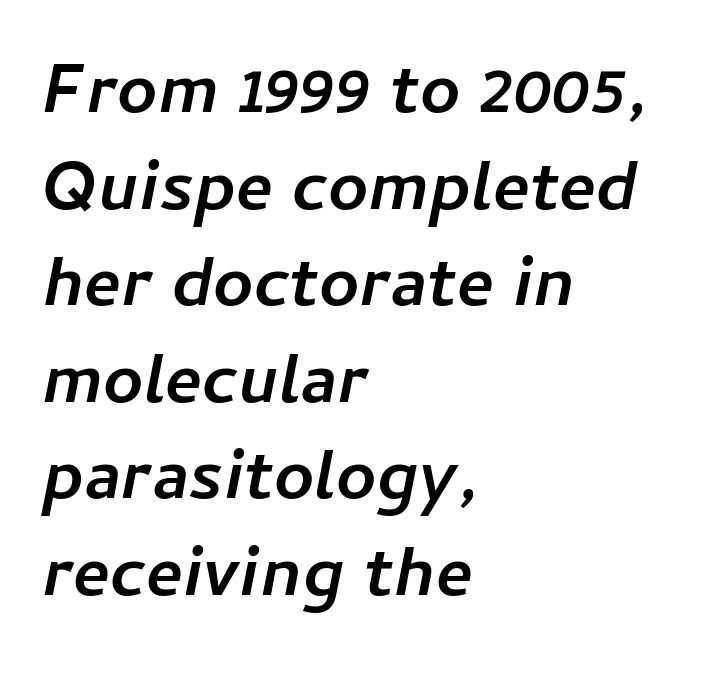
The space beneath each line is pristine and unruled. The face used here has a pronounced slope to its letters. Where is the straight margin? On the left. The glyphs have the mass of a bold cut. Baseline-to-baseline distance is the conventional proportion of letter height.
